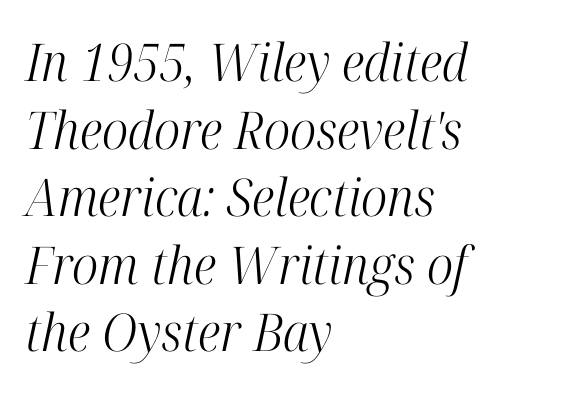
The image shows 52 px light, condensed serif type, italic (leaning right); set left-aligned, normal line spacing (1.3x), normal letter spacing, not underlined; high stroke contrast and a medium x-height.
